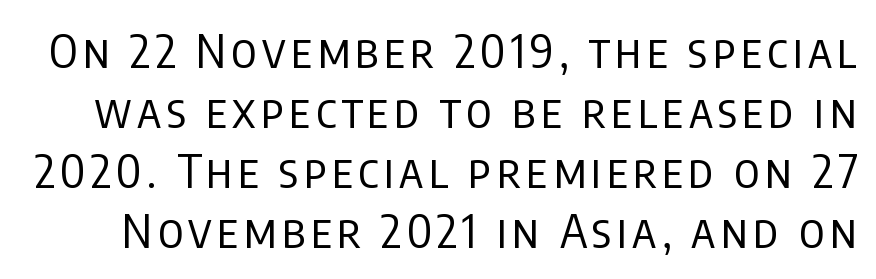
Whoever set this chose a conventional vertical rhythm. This is not heavy type; no bold has been used. These lines are composed in type without serifs. Each letter keeps its own natural width here, so spacing adapts to shape.
